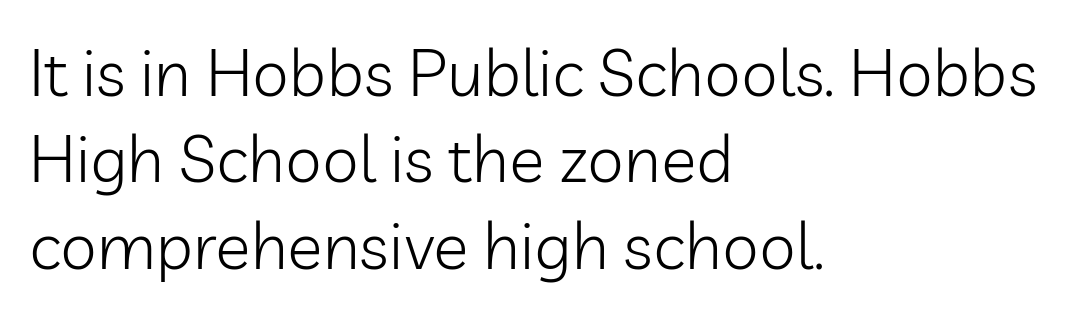
The image shows 66 px light sans-serif type, upright; set left-aligned, normal line spacing (1.31x), normal letter spacing, not underlined; low stroke contrast and a medium x-height.
